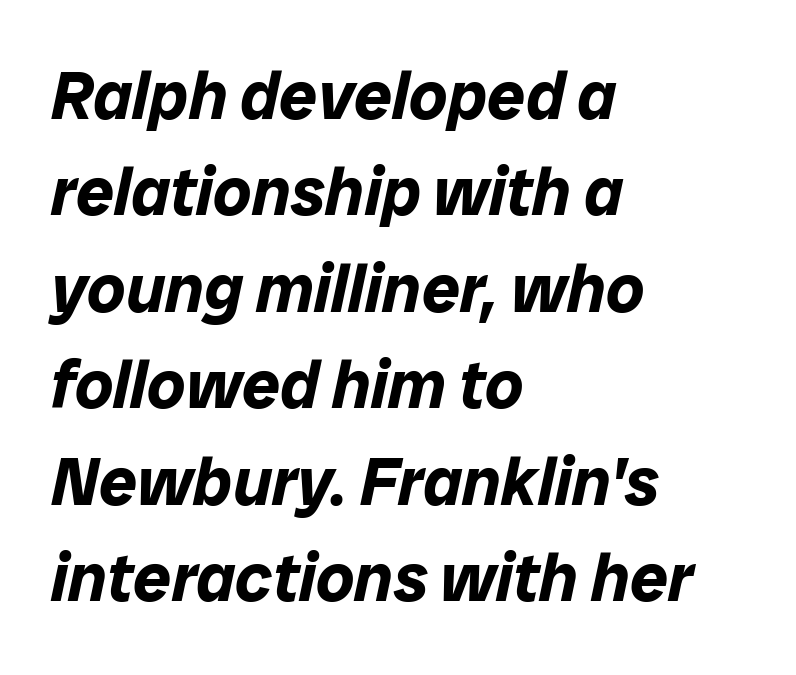
The image shows 67 px bold type, italic (leaning right); set left-aligned, normal line spacing (1.44x), normal letter spacing, not underlined; low stroke contrast and a medium x-height.
